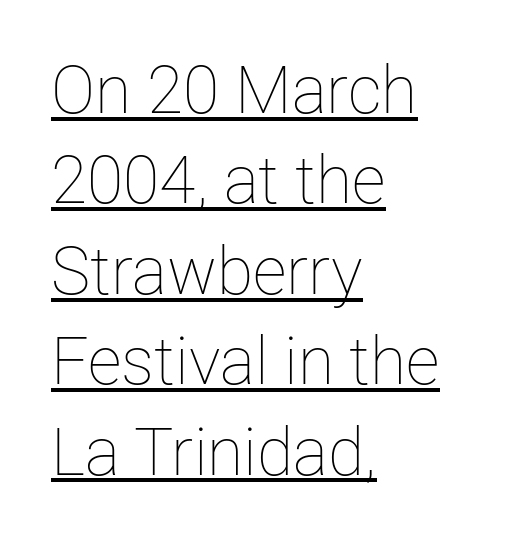
{"italic": "no", "bold": "no", "weight": "thin", "width": "normal", "stroke_contrast": "low", "x_height": "medium", "monospaced": "no", "underline": "yes", "align": "left", "line_spacing": "normal", "line_spacing_ratio": 1.37, "letter_spacing": "normal", "letter_spacing_em": 0.0, "glyph_px": 66}
